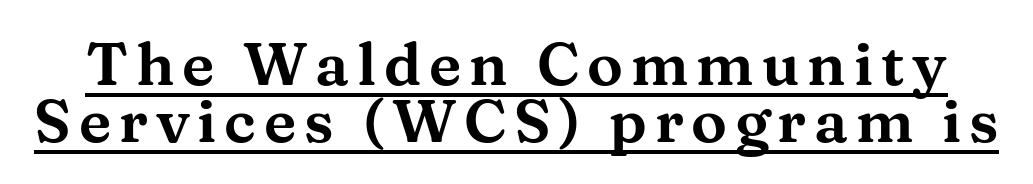
If you measured baseline to baseline, you'd find a short distance. You can tell from the footed stems that serif type was used. A baseline rule has been typeset under these characters. The passage shown is typed in a proportional face where columns would drift.
